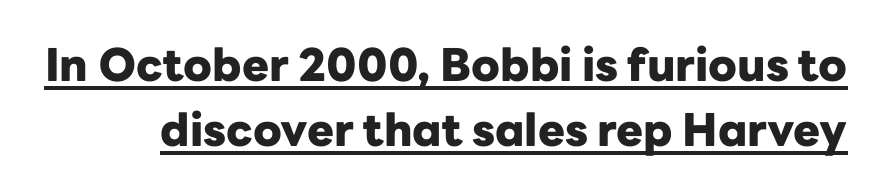
The image shows 45 px heavy sans-serif type, upright; set normal line spacing (1.45x), normal letter spacing, underlined; low stroke contrast and a medium x-height.
